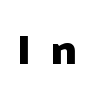
The image shows 42 px heavy sans-serif type, upright; set unusually wide letter spacing (+0.46 em), not underlined; low stroke contrast and a medium x-height.
